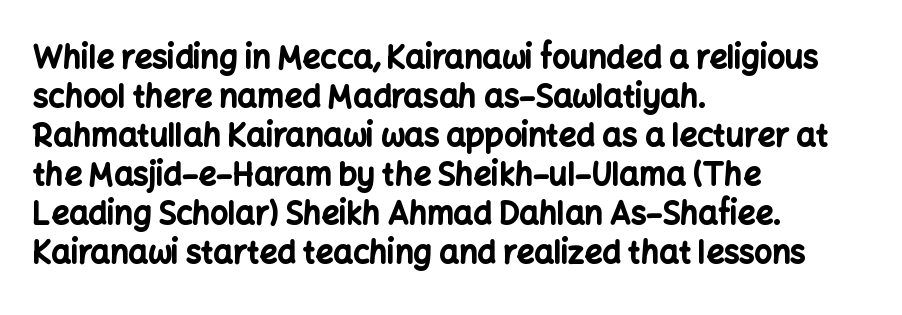
{"serif": "no", "italic": "no", "bold": "yes", "weight": "bold", "width": "normal", "stroke_contrast": "low", "x_height": "medium", "monospaced": "no", "underline": "no", "align": "left", "line_spacing": "normal", "line_spacing_ratio": 1.26, "letter_spacing": "normal", "letter_spacing_em": 0.0, "glyph_px": 31}
